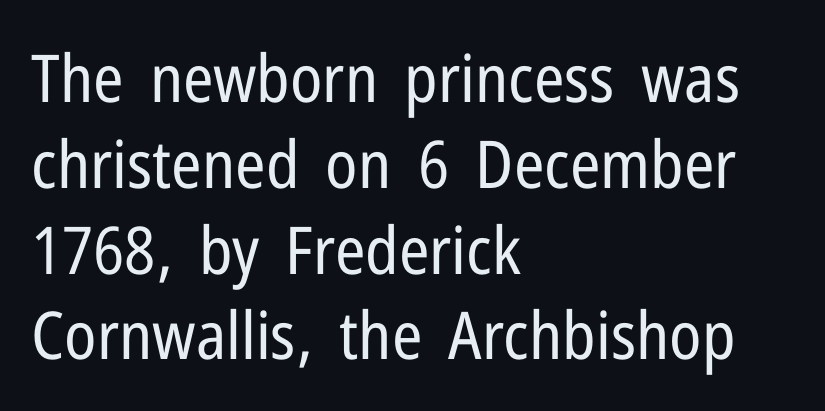
The leading is moderate, giving the passage an even texture. This sample uses plain, unmodified letter spacing. A student would call this left alignment; a typographer would say flush left, rag right. Type style note: lacks serifs. Honestly, there is no underline to notice here at all. Every stem runs plumb, perpendicular to the baseline.
